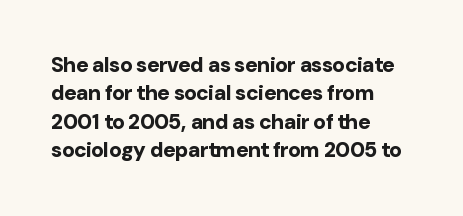
The image shows 21 px bold type, upright; set left-aligned, normal line spacing (1.35x), normal letter spacing, not underlined.
